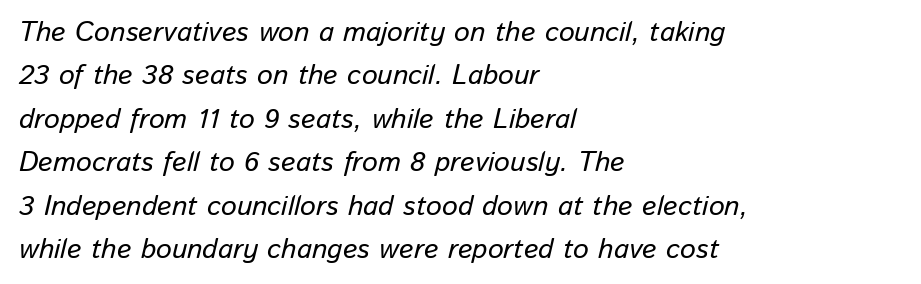
The image shows 28 px text type, italic (leaning right); set left-aligned, normal line spacing (1.55x), normal letter spacing, not underlined; low stroke contrast and a medium x-height.
